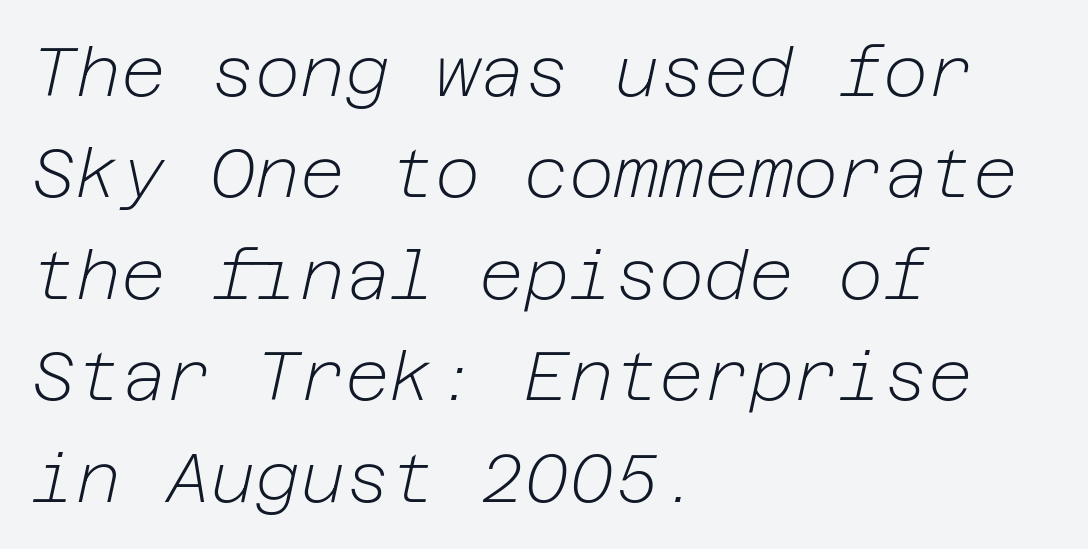
Here the glyphs are tracked normally, forming tight word shapes. The passage shown stacks its lines at a standard gap. Honestly, there is no underline to notice here at all. The axis of the letterforms is tilted away from vertical.
